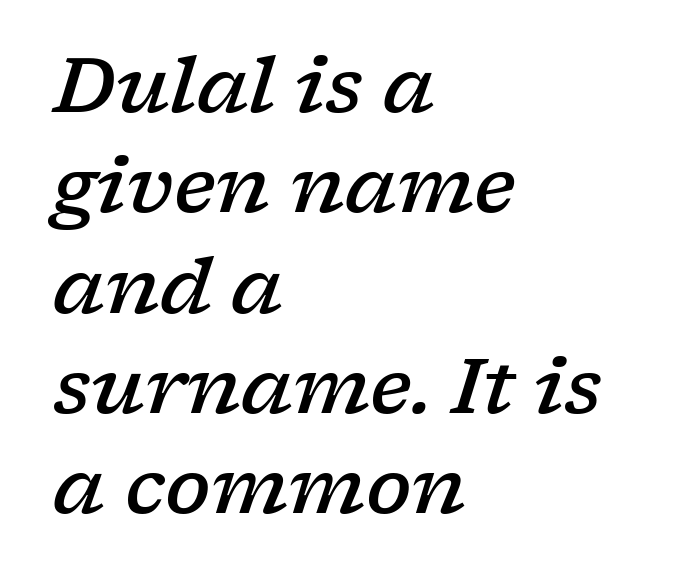
{"serif": "yes", "italic": "yes", "lean": "right", "slant_degrees": 17, "bold": "semi", "weight": "semibold", "width": "wide", "stroke_contrast": "low", "x_height": "medium", "monospaced": "no", "underline": "no", "align": "left", "line_spacing": "normal", "line_spacing_ratio": 1.32, "letter_spacing": "normal", "letter_spacing_em": 0.0, "glyph_px": 76}
